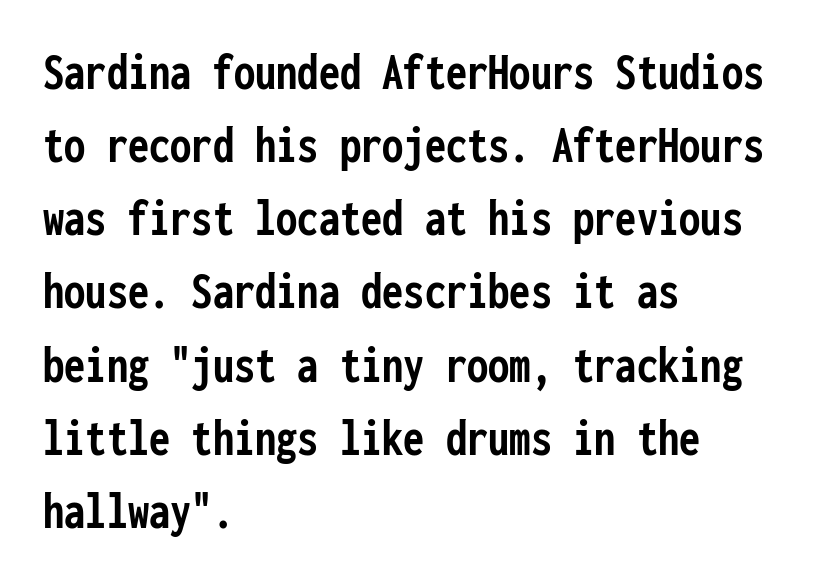
{"serif": "no", "italic": "no", "bold": "yes", "weight": "semibold", "width": "condensed", "stroke_contrast": "low", "x_height": "medium", "monospaced": "yes", "underline": "no", "align": "left", "line_spacing": "normal", "line_spacing_ratio": 1.38, "letter_spacing": "normal", "letter_spacing_em": 0.0, "glyph_px": 53}
